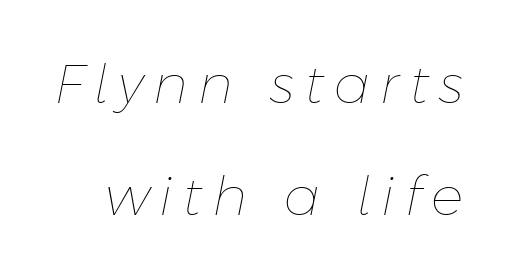
When letters slant like this, we call the style italic. The passage shown is typed in a proportional face where columns would drift. Stroke thickness stays within the range of a standard reading face or lighter. Widely set lines give the paragraph a tall, airy silhouette.
